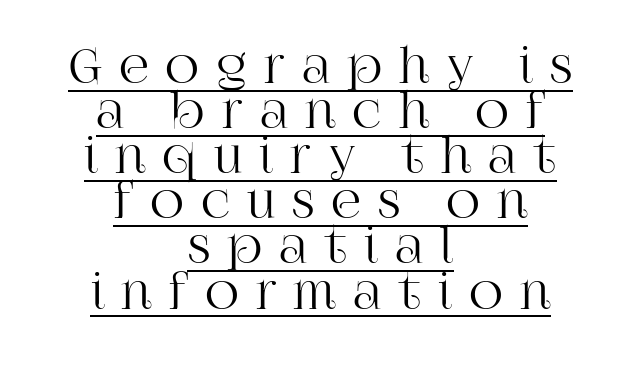
{"serif": "yes", "italic": "no", "width": "normal", "stroke_contrast": "high", "x_height": "large", "monospaced": "no", "underline": "yes", "align": "center", "line_spacing": "tight", "line_spacing_ratio": 0.96, "letter_spacing": "wide", "letter_spacing_em": 0.36, "glyph_px": 47}
